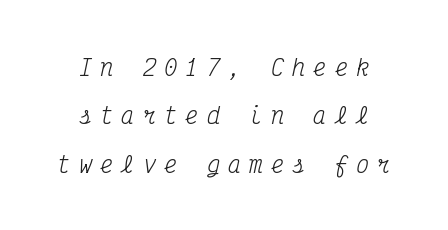
{"italic": "yes", "lean": "right", "slant_degrees": 12, "bold": "no", "underline": "no", "align": "center", "line_spacing": "loose", "line_spacing_ratio": 2.2, "letter_spacing": "wide", "letter_spacing_em": 0.37, "glyph_px": 22}
